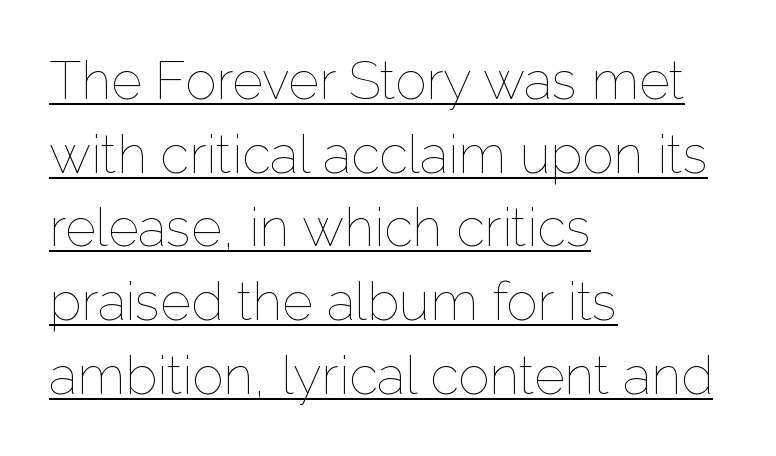
{"italic": "no", "bold": "no", "weight": "thin", "width": "normal", "stroke_contrast": "low", "x_height": "medium", "monospaced": "no", "underline": "yes", "align": "left", "line_spacing": "normal", "line_spacing_ratio": 1.39, "letter_spacing": "normal", "letter_spacing_em": 0.0, "glyph_px": 53}
